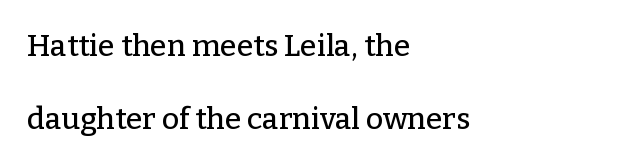
{"serif": "yes", "italic": "no", "width": "normal", "stroke_contrast": "low", "x_height": "medium", "monospaced": "no", "underline": "no", "align": "left", "line_spacing": "loose", "line_spacing_ratio": 2.43, "letter_spacing": "normal", "letter_spacing_em": 0.0, "glyph_px": 30}
